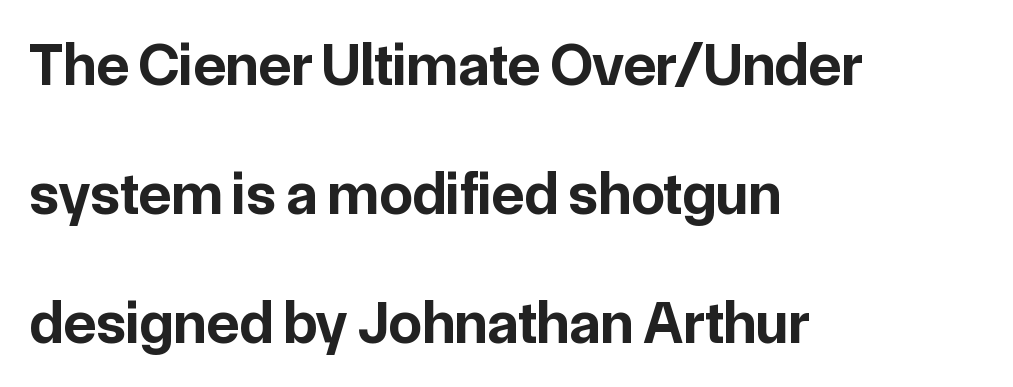
The image shows 60 px bold sans-serif type, upright; set left-aligned, loose line spacing (2.15x), normal letter spacing, not underlined; low stroke contrast and a medium x-height.
